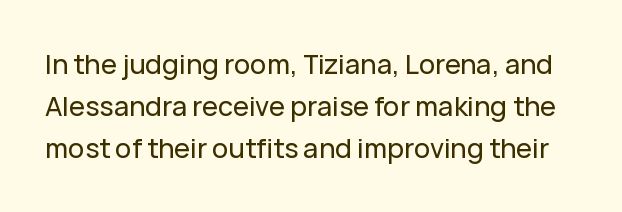
Nobody touched the tracking dial on this one. Regular leading. Clear beneath every line of the passage. Vertical strokes here are truly vertical.
